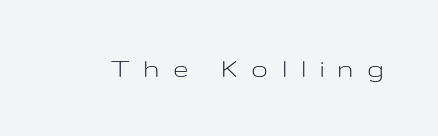
The letters advance in unequal steps, a hallmark of proportional type. The string is rendered with underlining switched off. How are the letters spaced? Widely, with obvious added tracking. Font category for this specimen: sans-serif. No chunkiness to these letters — they're not bold.
